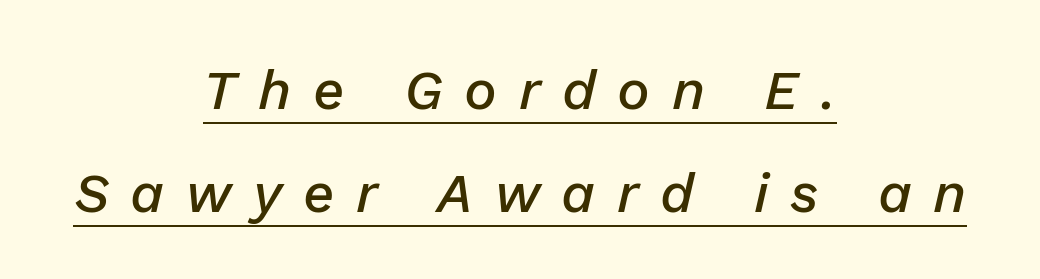
Q: Is the text bold? A: Semi-bold.
Q: Is the text italic (slanted)? A: Yes, it leans right by about 13 degrees.
Q: Is the text underlined? A: Yes.
Q: How is the paragraph aligned? A: Centered.
Q: Is the spacing between letters normal or unusually wide? A: Unusually wide.
Q: Width (condensed, normal, or wide)? A: Normal.
Q: Stroke contrast? A: Low.
Q: x-height? A: Medium.
Q: Monospaced? A: No.
